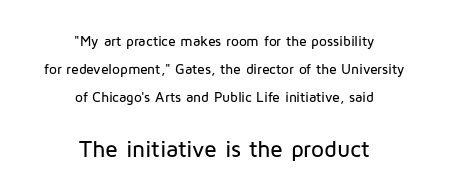
The image shows 23 px text type, upright; set centered, loose line spacing (1.99x), normal letter spacing, not underlined; the second (bottom) block is 1.64x larger.
